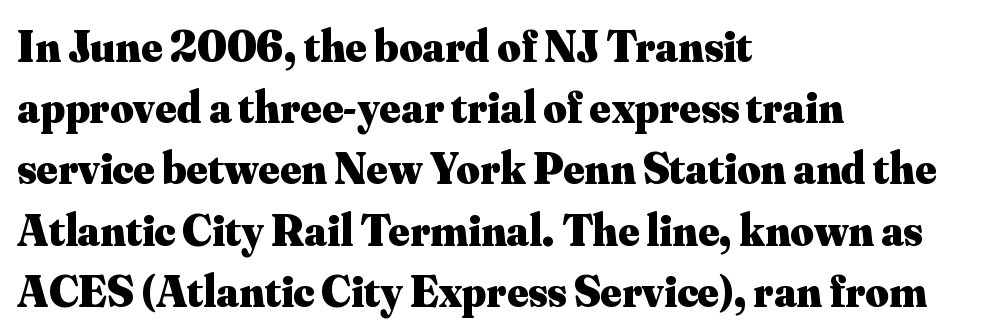
The baseline area is clear. In terms of leading, this rendering sits right in the middle. Posture: straight, roman, zero tilt. Check where the strokes stop: tiny serifs finish them off.
